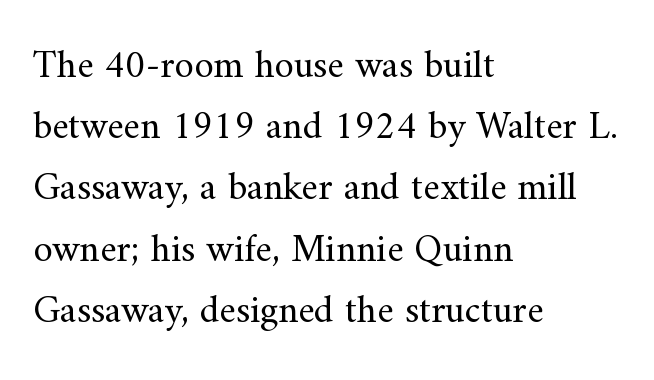
The image shows 39 px regular-weight serif type, upright; set left-aligned, normal line spacing (1.57x), normal letter spacing, not underlined; medium stroke contrast and a small x-height.
